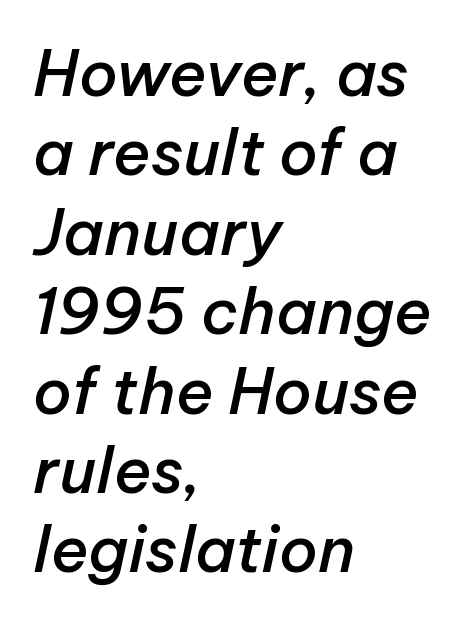
Default kerning and tracking; the words read as compact shapes. Moderately thickened strokes mark this as semibold type. Rule under the text: the space is simply empty. Think of a printed novel: that variable character pitch is what you see here. Horizontal bands of white between lines are of average thickness. The specimen reads as italic at a glance.
